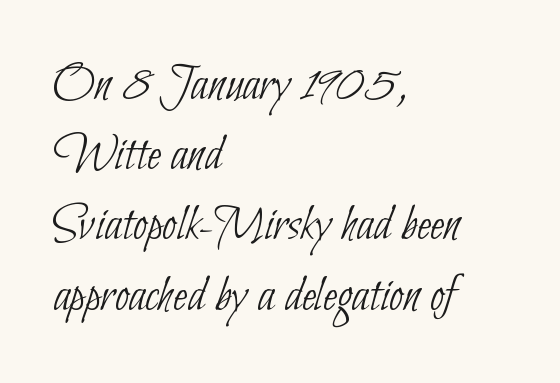
Q: Is the text bold? A: No.
Q: Is the typeface a serif or a sans-serif typeface? A: Sans-serif.
Q: Is the text underlined? A: No.
Q: How is the paragraph aligned? A: Left-aligned.
Q: Is the spacing between letters normal or unusually wide? A: Normal.
Q: Is the spacing between lines tight, normal or loose? A: Normal.
Q: Width (condensed, normal, or wide)? A: Condensed.
Q: Stroke contrast? A: Low.
Q: x-height? A: Small.
Q: Monospaced? A: No.
